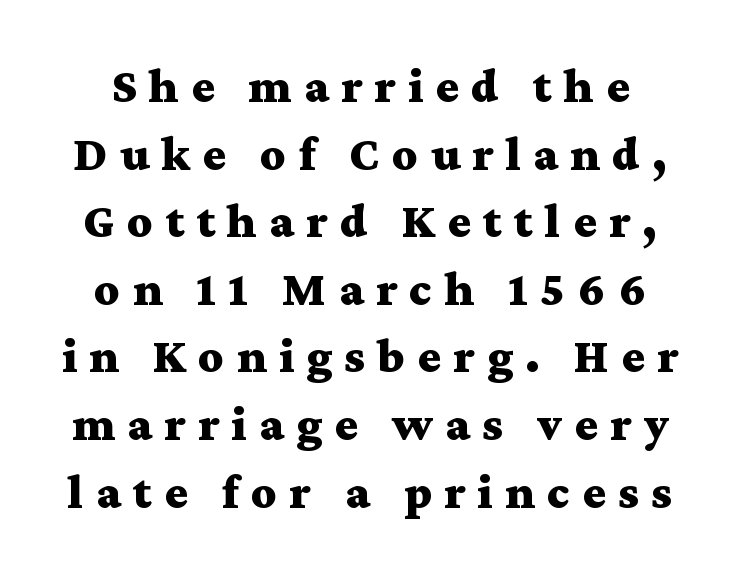
Q: Is the text bold? A: Yes.
Q: Is the text italic (slanted)? A: No, it is upright.
Q: Is the typeface a serif or a sans-serif typeface? A: Serif.
Q: Is the text underlined? A: No.
Q: Is the spacing between letters normal or unusually wide? A: Unusually wide.
Q: Is the spacing between lines tight, normal or loose? A: Normal.
Q: Width (condensed, normal, or wide)? A: Wide.
Q: Stroke contrast? A: Medium.
Q: x-height? A: Medium.
Q: Monospaced? A: No.
